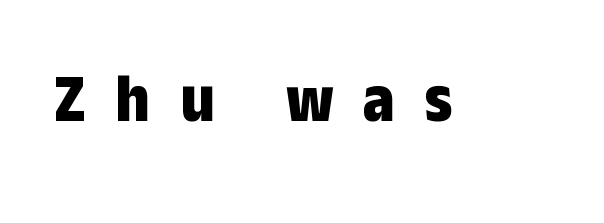
The image shows 68 px bold, condensed sans-serif type, upright; set unusually wide letter spacing (+0.44 em), not underlined; low stroke contrast and a medium x-height.
